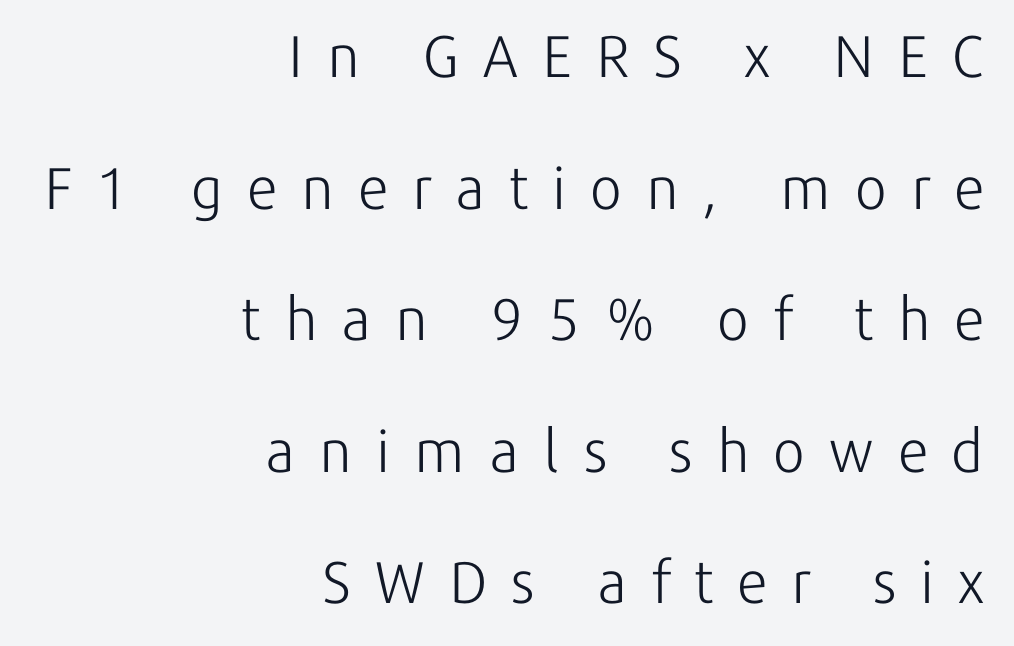
The image shows 59 px light sans-serif type, upright; set right-aligned, loose line spacing (2.23x), unusually wide letter spacing (+0.41 em), not underlined; low stroke contrast and a medium x-height.
